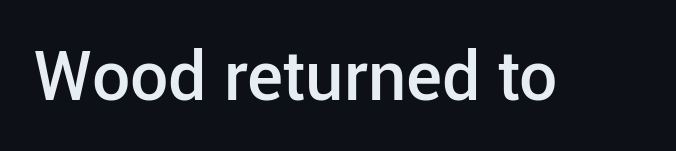
In terms of letterform style, serifs are entirely absent. Decoration check: the copy has no underline. There is no visible air inserted between adjacent glyphs. Spacing verdict: proportional, widths tailored to each character. Notice how the stems are strictly vertical — no italics here.
